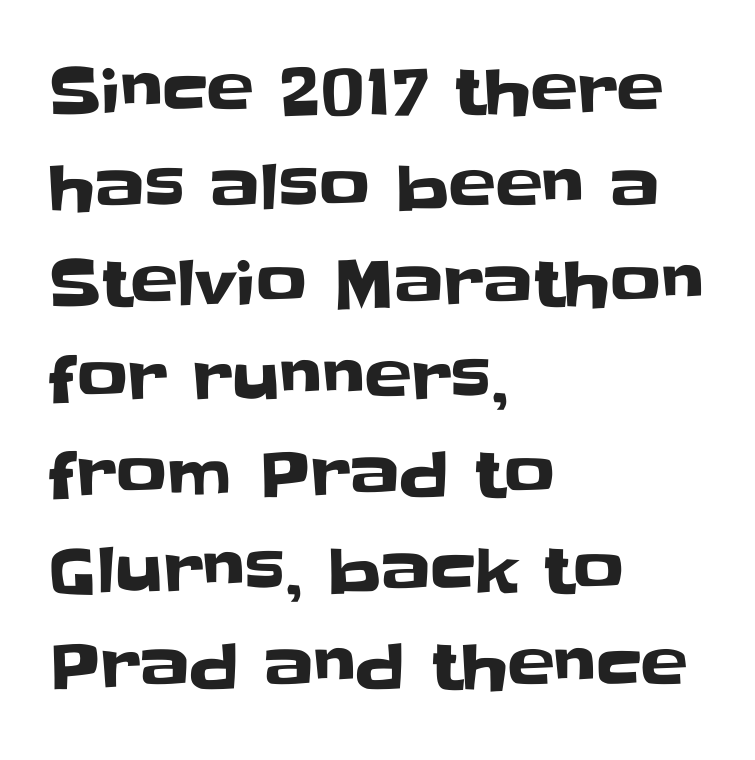
The image shows 63 px sans-serif type, upright; set left-aligned, normal line spacing (1.52x), normal letter spacing, not underlined; low stroke contrast and a large x-height.
